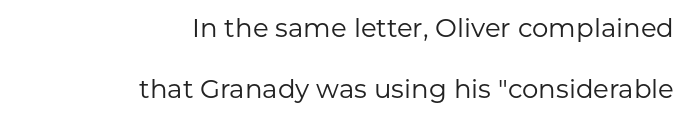
The image shows 26 px text type, upright; set right-aligned, loose line spacing (2.36x), normal letter spacing, not underlined.
